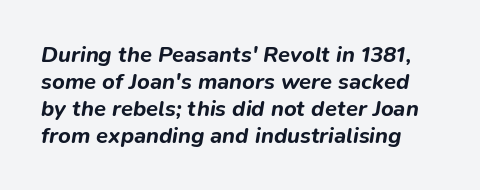
Q: Is the text bold? A: Yes.
Q: Is the text italic (slanted)? A: Yes, it leans right by about 9 degrees.
Q: Is the text underlined? A: No.
Q: Is the spacing between letters normal or unusually wide? A: Normal.
